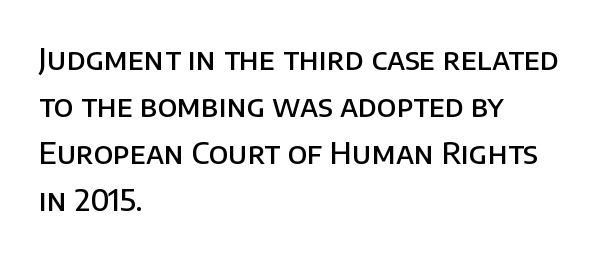
The passage shown is not underscored anywhere. Does the type have serifs? No, each stem ends abruptly. The tracking reads as untouched default to a designer's eye. You could not count columns in this text — the font is proportionally spaced. Evenly set lines give the paragraph a standard silhouette. The rag falls on the right side of this text block.
